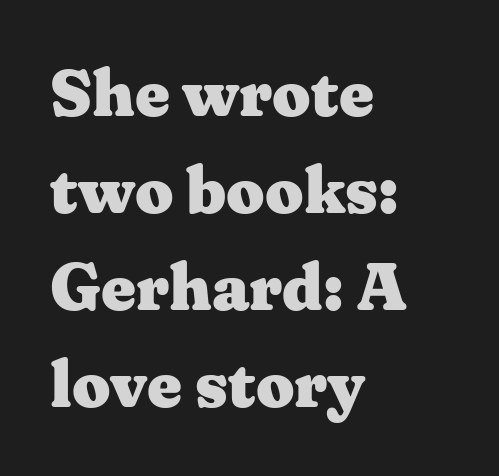
{"serif": "yes", "italic": "no", "bold": "yes", "weight": "heavy", "width": "wide", "stroke_contrast": "medium", "x_height": "medium", "monospaced": "no", "underline": "no", "align": "left", "line_spacing": "normal", "line_spacing_ratio": 1.45, "letter_spacing": "normal", "letter_spacing_em": 0.0, "glyph_px": 67}
